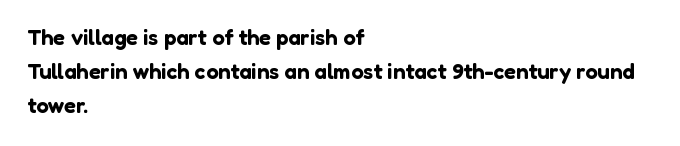
Q: Is the text italic (slanted)? A: No, it is upright.
Q: Is the text underlined? A: No.
Q: How is the paragraph aligned? A: Left-aligned.
Q: Is the spacing between letters normal or unusually wide? A: Normal.
Q: Is the spacing between lines tight, normal or loose? A: Normal.
